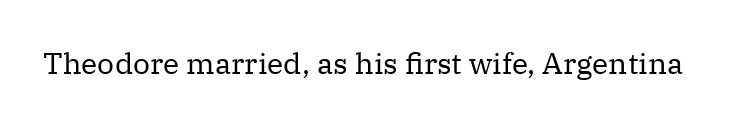
The image shows 30 px regular-weight serif type, upright; set normal letter spacing, not underlined; medium stroke contrast and a medium x-height.
